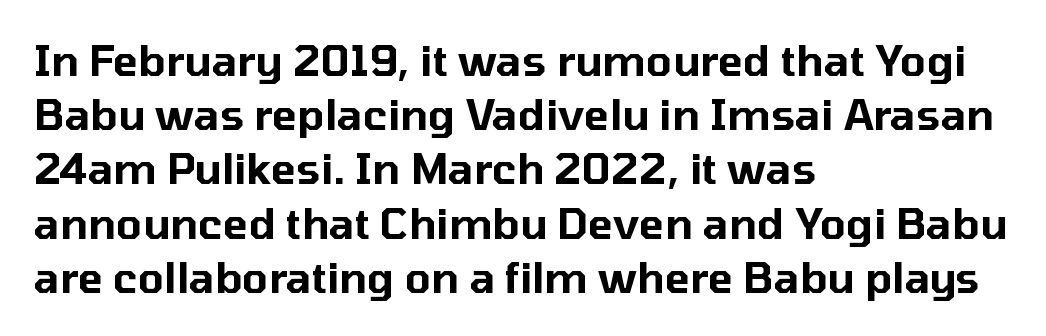
Q: Is the text italic (slanted)? A: No, it is upright.
Q: Is the typeface a serif or a sans-serif typeface? A: Sans-serif.
Q: Is the text underlined? A: No.
Q: How is the paragraph aligned? A: Left-aligned.
Q: Is the spacing between letters normal or unusually wide? A: Normal.
Q: Is the spacing between lines tight, normal or loose? A: Normal.
Q: Width (condensed, normal, or wide)? A: Normal.
Q: Stroke contrast? A: Low.
Q: x-height? A: Medium.
Q: Monospaced? A: No.
